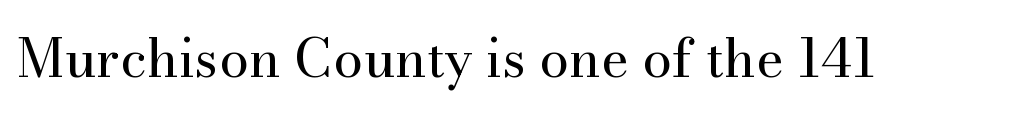
Q: Is the text bold? A: No.
Q: Is the text italic (slanted)? A: No, it is upright.
Q: Is the typeface a serif or a sans-serif typeface? A: Serif.
Q: Is the text underlined? A: No.
Q: Is the spacing between letters normal or unusually wide? A: Normal.
Q: Width (condensed, normal, or wide)? A: Normal.
Q: Stroke contrast? A: Medium.
Q: x-height? A: Small.
Q: Monospaced? A: No.
